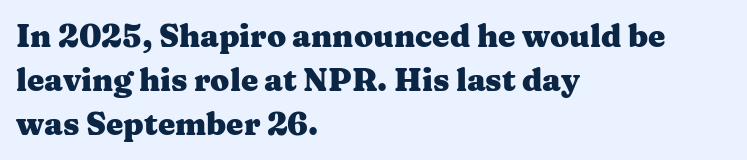
The image shows 31 px heavy, wide serif type, upright; set left-aligned, normal line spacing (1.42x), normal letter spacing, not underlined; medium stroke contrast and a medium x-height.
